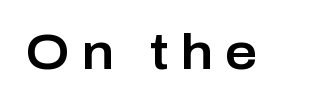
Q: Is the text italic (slanted)? A: No, it is upright.
Q: Is the typeface a serif or a sans-serif typeface? A: Sans-serif.
Q: Is the text underlined? A: No.
Q: Is the spacing between letters normal or unusually wide? A: Unusually wide.
Q: Width (condensed, normal, or wide)? A: Normal.
Q: Stroke contrast? A: Low.
Q: x-height? A: Medium.
Q: Monospaced? A: No.
